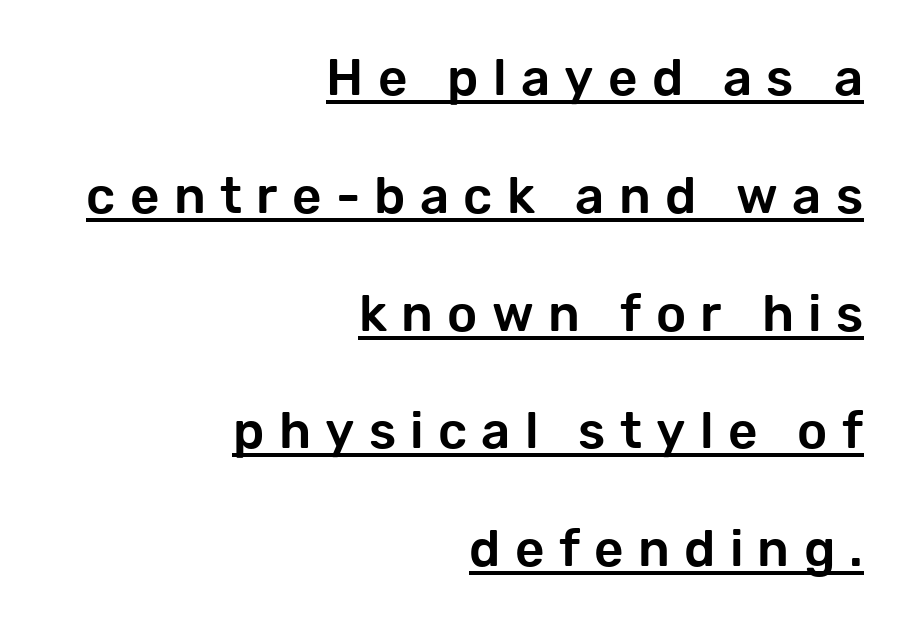
The image shows 51 px sans-serif type, upright; set right-aligned, loose line spacing (2.31x), unusually wide letter spacing (+0.28 em), underlined; low stroke contrast and a medium x-height.
